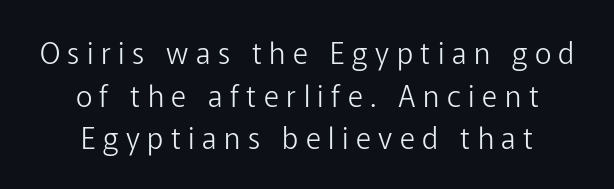
{"serif": "no", "italic": "no", "bold": "no", "weight": "light", "width": "normal", "stroke_contrast": "low", "x_height": "medium", "monospaced": "no", "underline": "no", "align": "center", "line_spacing": "normal", "line_spacing_ratio": 1.47, "letter_spacing": "wide", "letter_spacing_em": 0.26, "glyph_px": 29}
